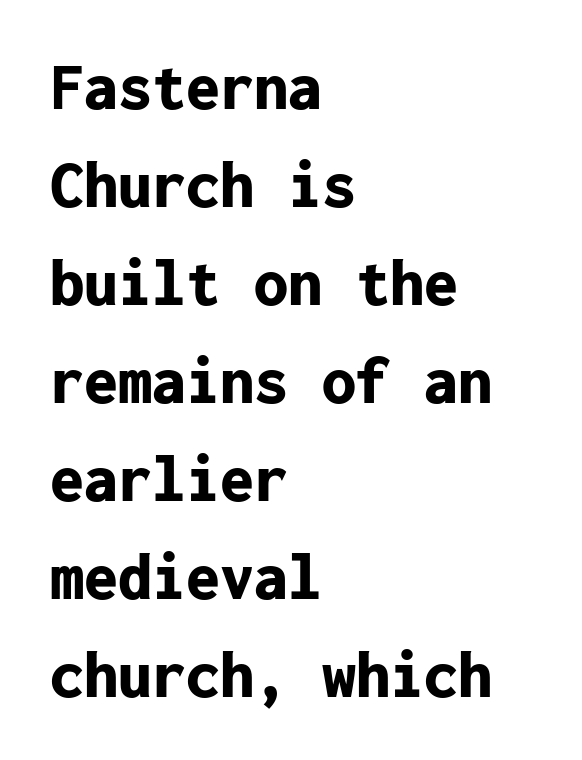
Every row of glyphs begins at an identical x-position on the left. Look at the stroke-to-counter ratio: heavy, a bold. Check the space under the baseline: it is left empty. Summary of vertical rhythm: regular, with standard interline spacing. Standard letterfit; no display-style spreading of the glyphs. These lines are rendered in a fixed-pitch font.
